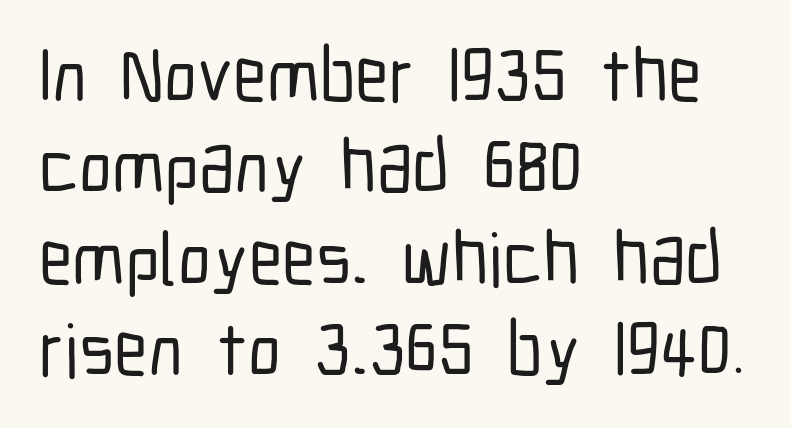
The image shows 75 px condensed sans-serif type, upright; set left-aligned, line spacing 1.22x, normal letter spacing, not underlined; low stroke contrast and a medium x-height.
